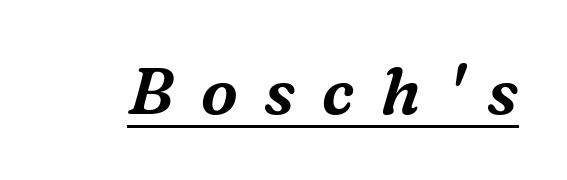
The image shows 66 px serif type, italic (leaning right); set unusually wide letter spacing (+0.41 em), underlined; medium stroke contrast and a medium x-height.
